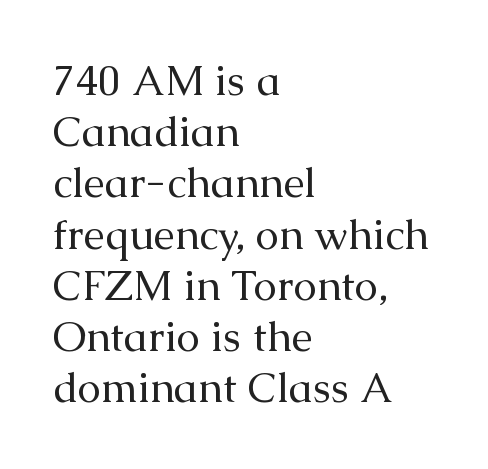
Q: Is the text bold? A: No.
Q: Is the text italic (slanted)? A: No, it is upright.
Q: Is the typeface a serif or a sans-serif typeface? A: Serif.
Q: Is the text underlined? A: No.
Q: How is the paragraph aligned? A: Left-aligned.
Q: Is the spacing between letters normal or unusually wide? A: Normal.
Q: Width (condensed, normal, or wide)? A: Normal.
Q: Stroke contrast? A: Medium.
Q: x-height? A: Medium.
Q: Monospaced? A: No.
